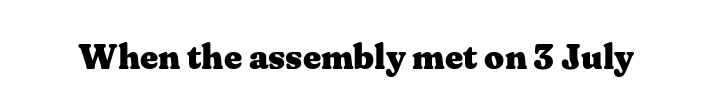
This sample has the flowing, uneven cadence of proportional lettering. Underline: absent. Typesetter's note: full bold, strokes at maximum text heaviness. The text was rendered using a seriffed face with decorative stroke endings. In terms of posture, this sample is upright. Characters follow at the spacing the type designer built in.
